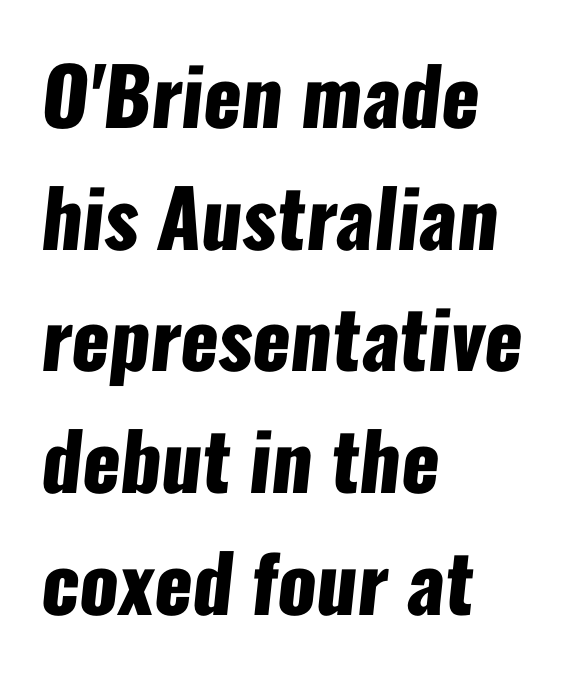
The lines are quadded left. Character widths vary here, with narrow letters taking less room than wide ones. Weight check: bold — yes, fully. The characters display no serif detailing; their extremities are plain.
